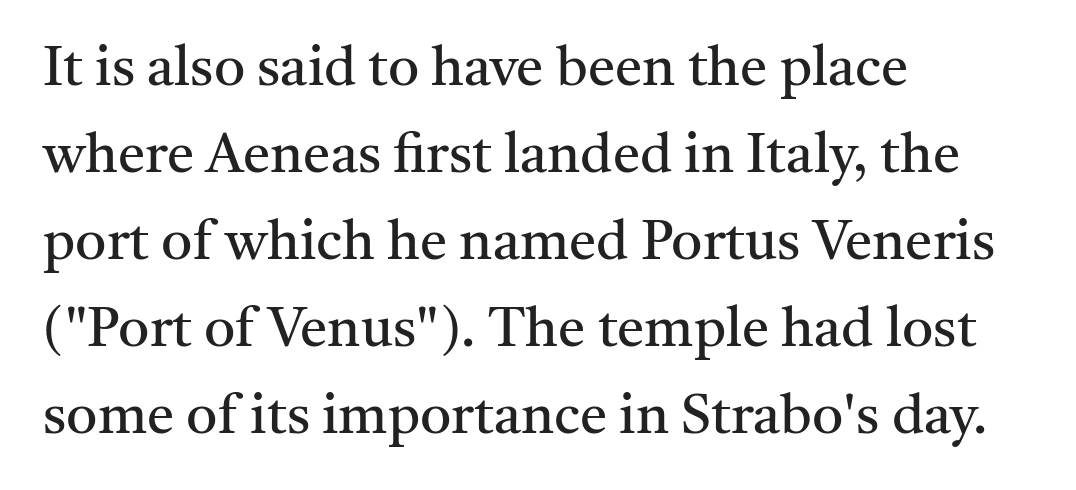
You could call the tracking neutral — neither tight nor loose. No italicization has been applied; the sample stays upright. Where is the straight margin? On the left. Beneath every word, the page is bare. What's the leading like? Ordinary, nothing unusual.
